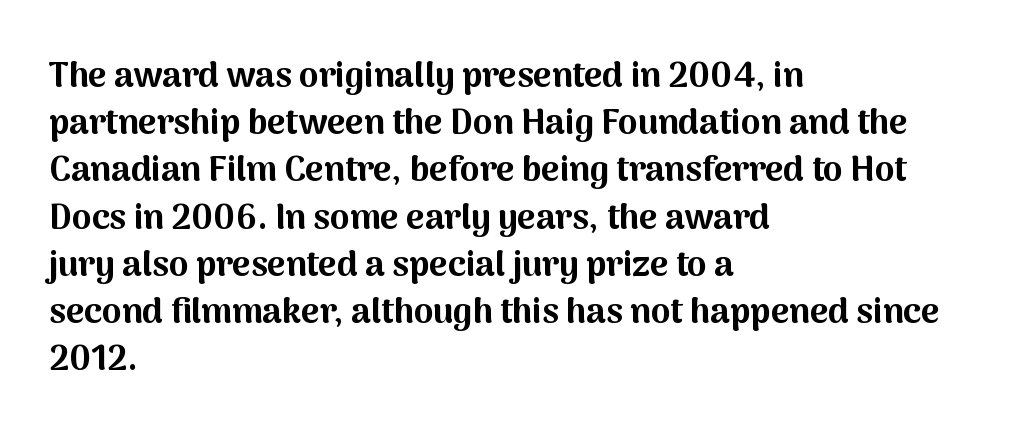
{"serif": "no", "italic": "no", "bold": "yes", "weight": "bold", "width": "normal", "stroke_contrast": "medium", "x_height": "medium", "monospaced": "no", "underline": "no", "align": "left", "line_spacing": "normal", "line_spacing_ratio": 1.35, "letter_spacing": "normal", "letter_spacing_em": 0.0, "glyph_px": 35}
